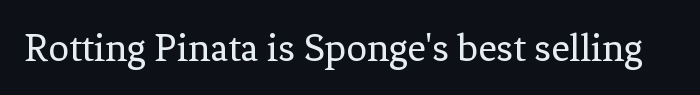
The image shows 41 px regular-weight serif type, upright; set normal letter spacing, not underlined; low stroke contrast and a medium x-height.
